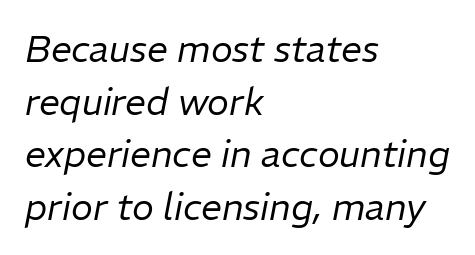
The passage shown is typed in a proportional face where columns would drift. This is oblique type, the kind used for emphasis or titles. Short and long lines alike share a common starting point at left. The block of text has a typical density, with ordinary space between rows. Underline: absent.
